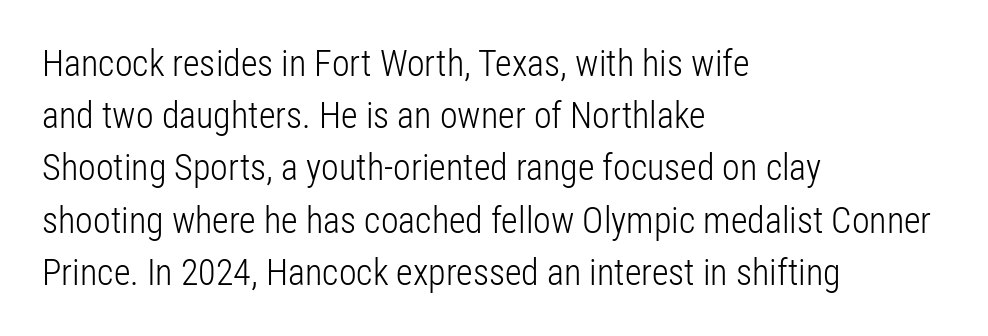
The image shows 36 px light, condensed sans-serif type, upright; set left-aligned, normal line spacing (1.45x), normal letter spacing, not underlined; low stroke contrast and a medium x-height.
